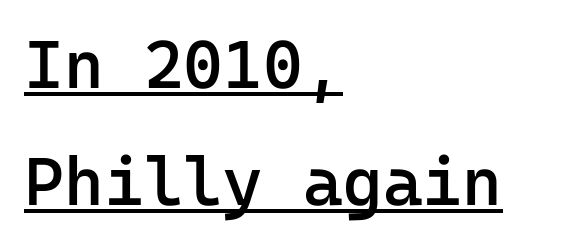
Q: Is the text bold? A: Semi-bold.
Q: Is the text italic (slanted)? A: No, it is upright.
Q: Is the typeface a serif or a sans-serif typeface? A: Sans-serif.
Q: Is the text underlined? A: Yes.
Q: How is the paragraph aligned? A: Left-aligned.
Q: Is the spacing between letters normal or unusually wide? A: Normal.
Q: Width (condensed, normal, or wide)? A: Normal.
Q: Stroke contrast? A: Low.
Q: x-height? A: Medium.
Q: Monospaced? A: Yes.
